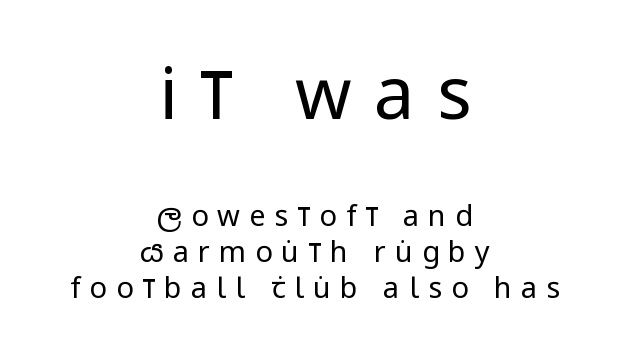
These glyphs show unthickened strokes, regular width or finer. Letters rest on an invisible, unmarked baseline. Where is the straight margin? There isn't one; the lines are centered. Note the varied advance widths — an 'i' is clearly narrower than an 'm'. Note: no serifs on the glyphs.
